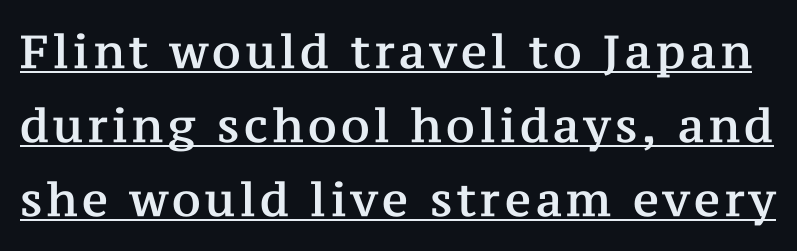
{"serif": "yes", "italic": "no", "width": "normal", "stroke_contrast": "medium", "x_height": "medium", "monospaced": "no", "underline": "yes", "line_spacing": "normal", "line_spacing_ratio": 1.61, "glyph_px": 46}
